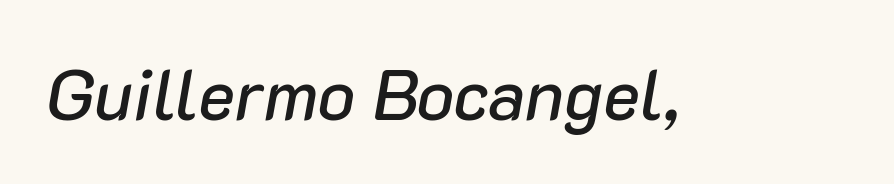
{"italic": "yes", "lean": "right", "slant_degrees": 10, "width": "normal", "stroke_contrast": "low", "x_height": "medium", "monospaced": "no", "underline": "no", "letter_spacing": "normal", "letter_spacing_em": 0.0, "glyph_px": 70}
